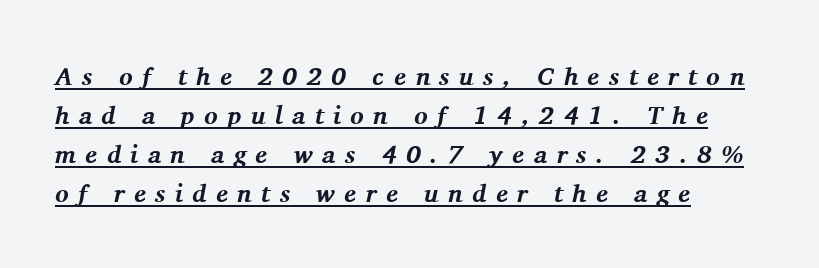
{"italic": "yes", "lean": "right", "slant_degrees": 11, "bold": "yes", "underline": "yes", "align": "left", "line_spacing": "normal", "line_spacing_ratio": 1.56, "letter_spacing": "wide", "letter_spacing_em": 0.38, "glyph_px": 25}
